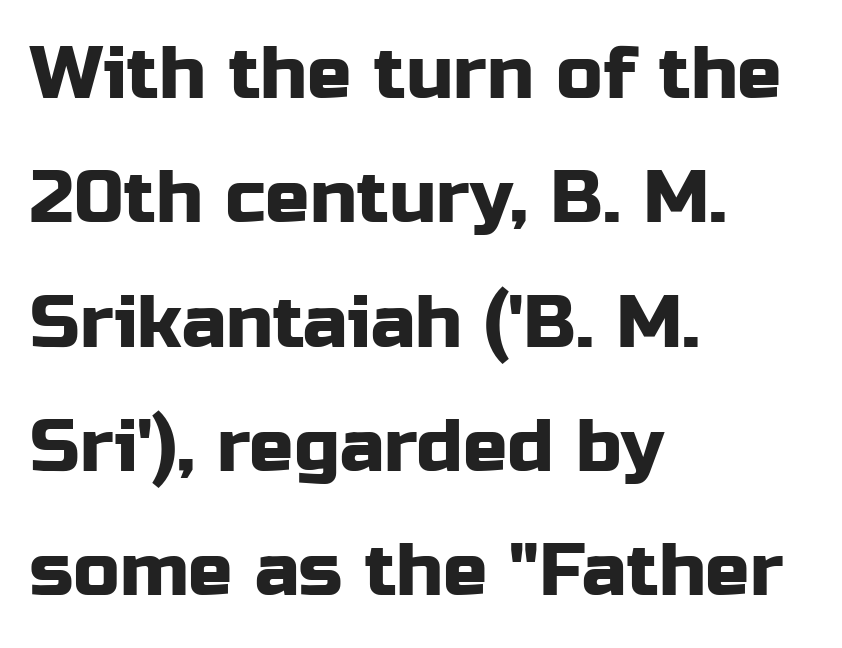
Are there feet on the stems? There aren't — it's a sans. The vertical gap from one line to the next is medium. Character widths vary here, with narrow letters taking less room than wide ones. Does the copy run flush right? No — it runs flush left.
